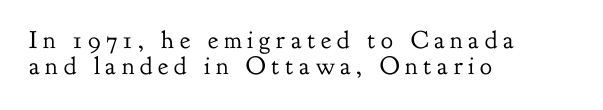
{"italic": "no", "bold": "no", "underline": "no", "align": "left", "line_spacing": "tight", "line_spacing_ratio": 1.03, "letter_spacing": "wide", "letter_spacing_em": 0.23, "glyph_px": 25}
